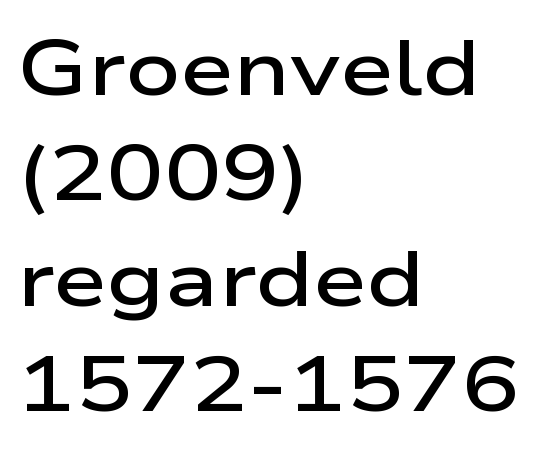
Q: Is the text bold? A: Semi-bold.
Q: Is the text italic (slanted)? A: No, it is upright.
Q: Is the typeface a serif or a sans-serif typeface? A: Sans-serif.
Q: Is the text underlined? A: No.
Q: How is the paragraph aligned? A: Left-aligned.
Q: Is the spacing between letters normal or unusually wide? A: Normal.
Q: Is the spacing between lines tight, normal or loose? A: Normal.
Q: Width (condensed, normal, or wide)? A: Wide.
Q: Stroke contrast? A: Low.
Q: x-height? A: Medium.
Q: Monospaced? A: No.
